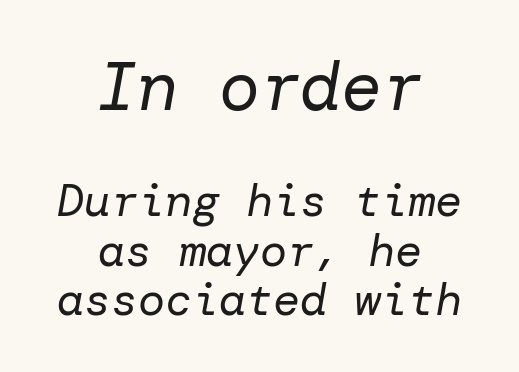
{"italic": "yes", "lean": "right", "slant_degrees": 10, "bold": "no", "weight": "regular", "width": "normal", "stroke_contrast": "low", "x_height": "medium", "underline": "no", "align": "center", "line_spacing": "tight", "line_spacing_ratio": 1.1, "letter_spacing": "normal", "letter_spacing_em": 0.0, "larger_block": "first", "size_ratio": 1.51, "glyph_px": 68}
